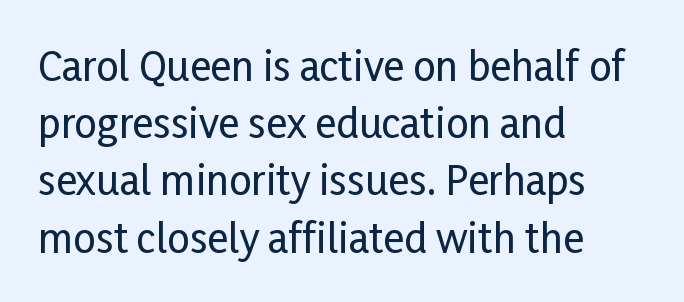
The image shows 40 px condensed sans-serif type, upright; set left-aligned, normal line spacing (1.43x), normal letter spacing, not underlined; low stroke contrast and a medium x-height.
